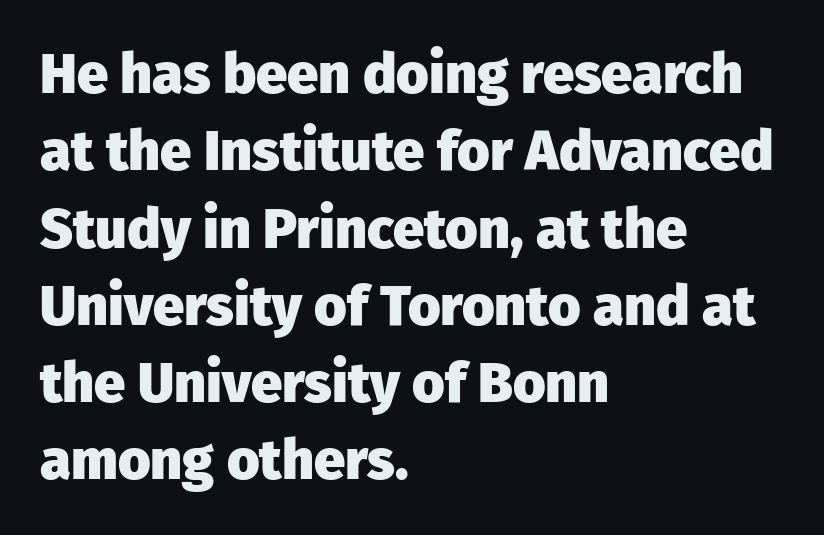
The image shows 56 px heavy sans-serif type, upright; set left-aligned, normal line spacing (1.38x), normal letter spacing, not underlined; low stroke contrast and a medium x-height.
